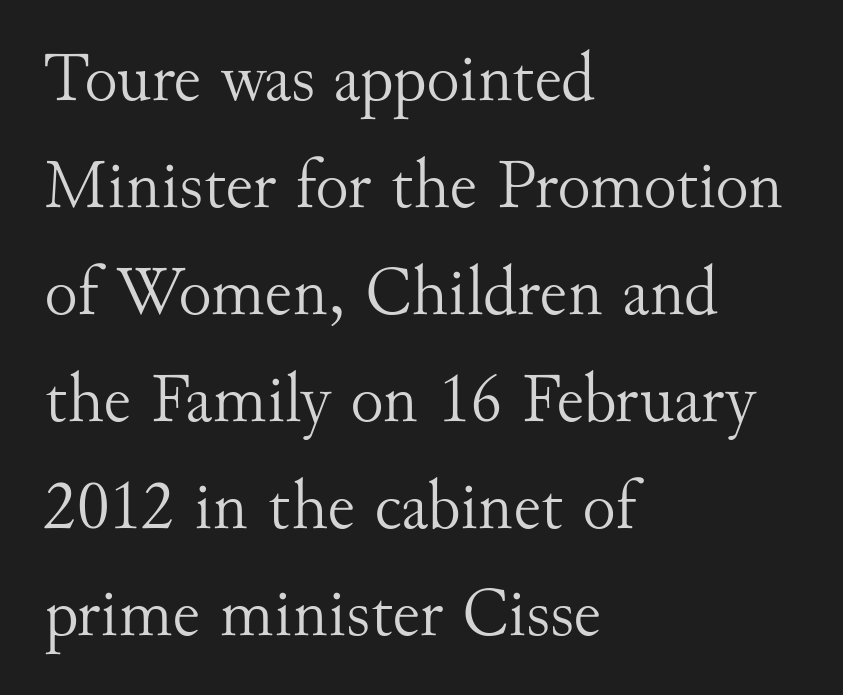
The image shows 70 px light serif type, upright; set left-aligned, normal line spacing (1.53x), normal letter spacing, not underlined; medium stroke contrast and a small x-height.
